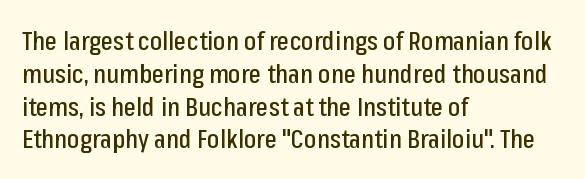
The image shows 26 px text type, upright; set left-aligned, normal line spacing (1.26x), normal letter spacing, not underlined.
